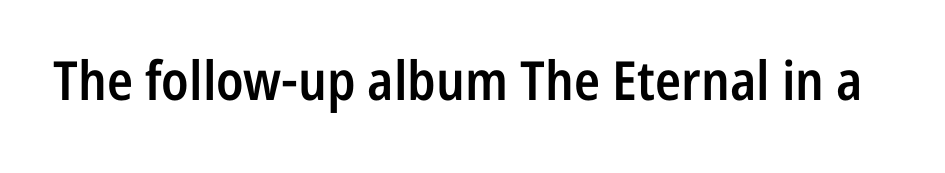
Moderately thickened strokes mark this as semibold type. Beneath every word, the page is bare. In terms of posture, this sample is upright. These lines are composed in type without serifs. The rendering uses natural spacing where letterforms have individual widths.
